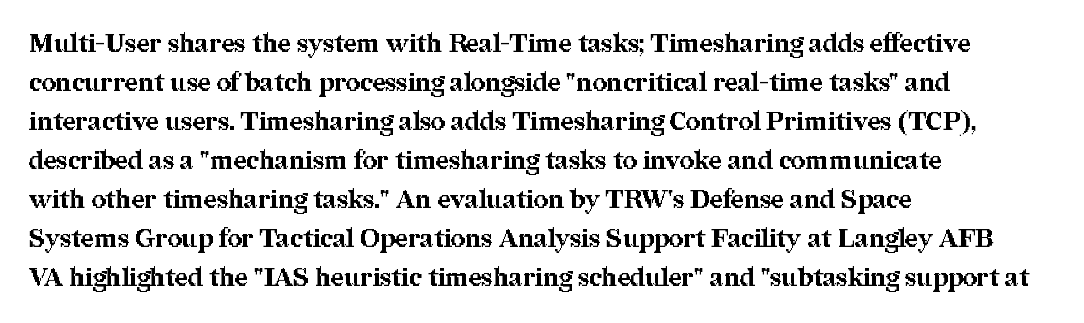
The image shows 25 px bold type, upright; set left-aligned, normal line spacing (1.56x), normal letter spacing, not underlined.
